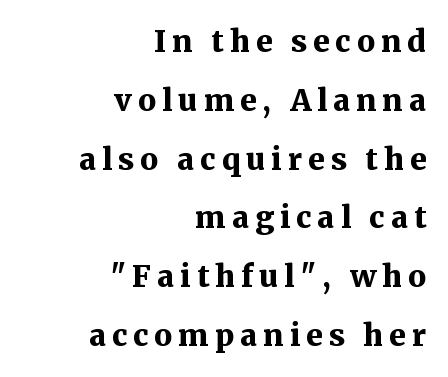
These lines stack with their right ends in a neat column. Type without underlining. I'd call this a serif setting — the letters wear small feet. The passage shown is typed in a proportional face where columns would drift. Do the letters lean? They stand straight. Is the type bold? Yes — the strokes are clearly thick and heavy.
